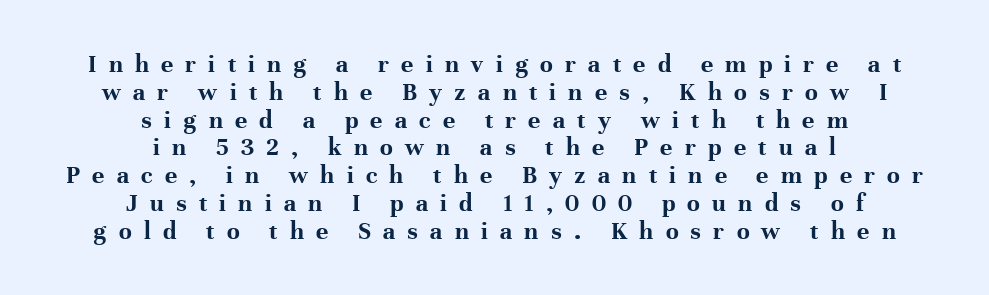
The image shows 26 px bold type, upright; set centered, tight line spacing (1.07x), unusually wide letter spacing (+0.47 em), not underlined.
